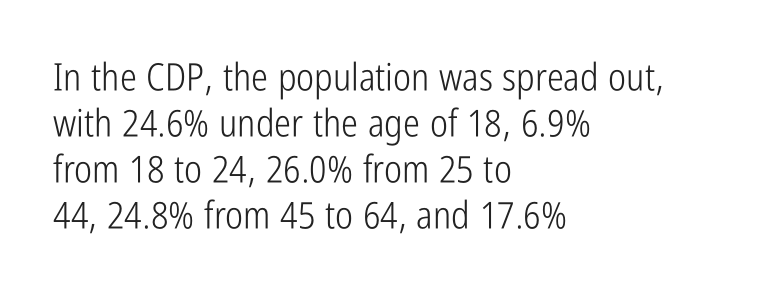
{"serif": "no", "italic": "no", "bold": "no", "weight": "light", "width": "condensed", "stroke_contrast": "low", "x_height": "medium", "monospaced": "no", "underline": "no", "align": "left", "line_spacing_ratio": 1.21, "letter_spacing": "normal", "letter_spacing_em": 0.0, "glyph_px": 38}
